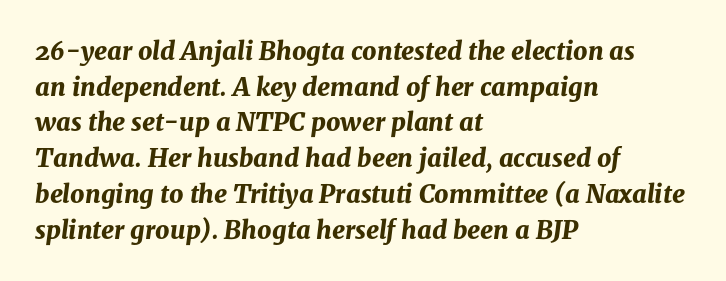
{"italic": "yes", "lean": "right", "slant_degrees": 8, "bold": "yes", "underline": "no", "align": "left", "line_spacing": "normal", "line_spacing_ratio": 1.43, "letter_spacing": "normal", "letter_spacing_em": 0.0, "glyph_px": 25}
